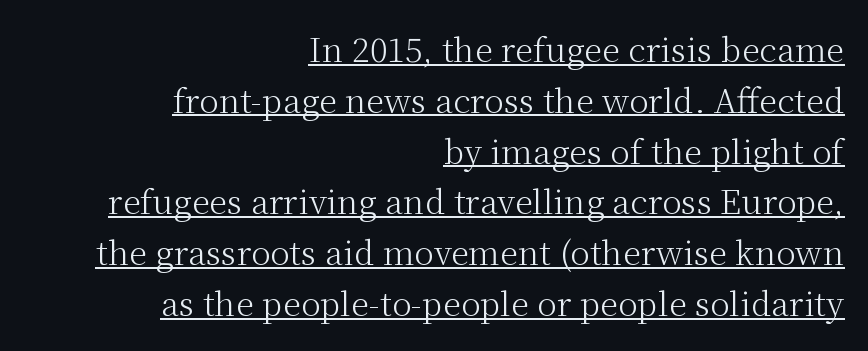
The image shows 33 px light serif type, upright; set right-aligned, normal line spacing (1.54x), normal letter spacing, underlined; medium stroke contrast and a medium x-height.
